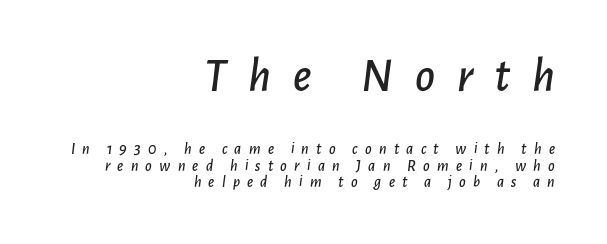
The image shows 48 px text type, italic (leaning right); set right-aligned, tight line spacing (1.05x), unusually wide letter spacing (+0.45 em), not underlined; the first (top) block is 3.0x larger; low stroke contrast and a medium x-height.
